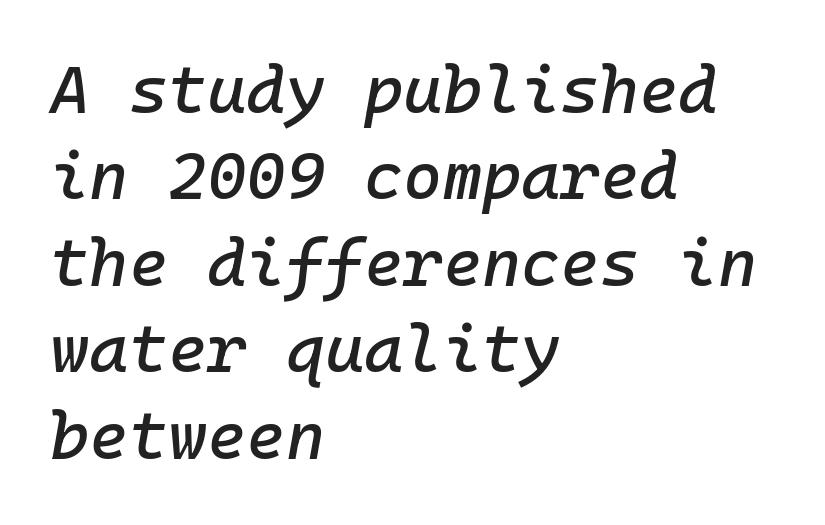
The image shows 67 px text type, italic (leaning right); set left-aligned, normal line spacing (1.29x), normal letter spacing, not underlined; low stroke contrast and a medium x-height.
